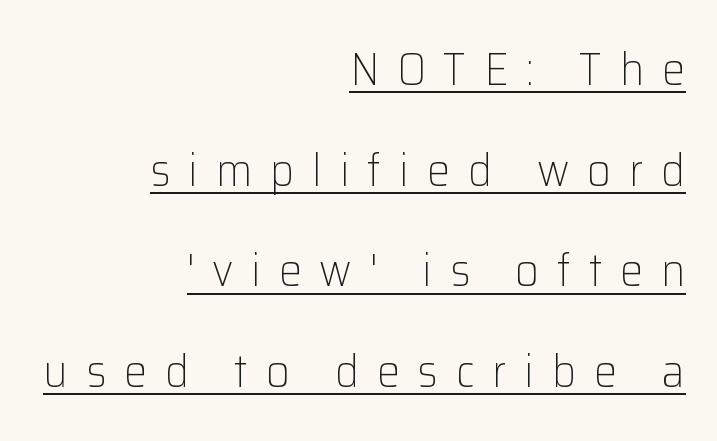
Is there any slant? The stems are plumb. Here the glyphs are tracked loosely, breaking word shapes into spaced letters. The lines are spread far apart with generous leading. Serifs: no, the terminals of the letterforms are clean. The compositor pushed each line to the right boundary. Check the space under the baseline: a stroke is drawn there.
